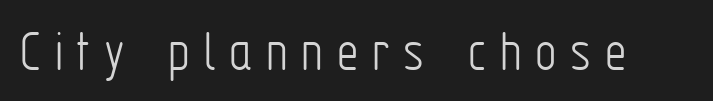
Looks like regular typesetting: each glyph gets only the width it needs. Glance below the letters and you will spot only blank space. This sample uses a sans-serif face. Nothing heavy about these letters — not bold at all. A typesetter would mark this as roman, not italic.
